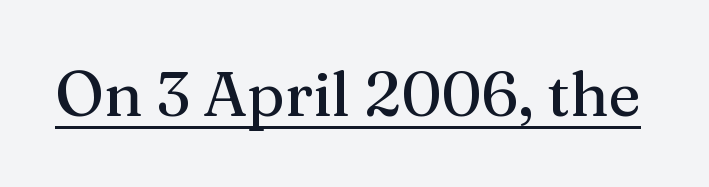
The image shows 62 px serif type, upright; set normal letter spacing, underlined; medium stroke contrast and a medium x-height.
